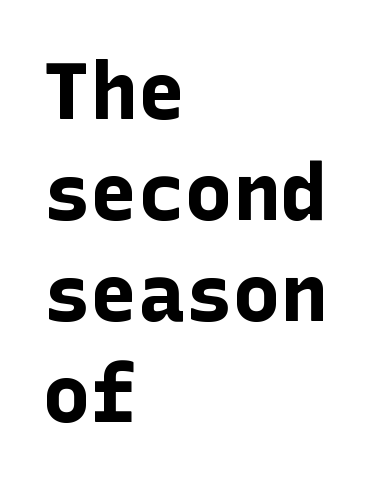
Q: Is the text bold? A: Yes.
Q: Is the text italic (slanted)? A: No, it is upright.
Q: Is the typeface a serif or a sans-serif typeface? A: Sans-serif.
Q: Is the text underlined? A: No.
Q: How is the paragraph aligned? A: Left-aligned.
Q: Is the spacing between letters normal or unusually wide? A: Normal.
Q: Is the spacing between lines tight, normal or loose? A: Normal.
Q: Width (condensed, normal, or wide)? A: Normal.
Q: Stroke contrast? A: Low.
Q: x-height? A: Medium.
